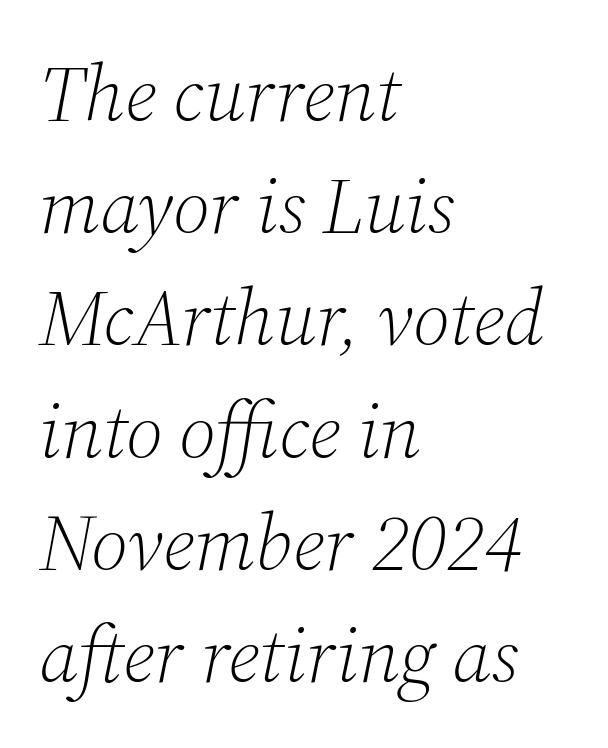
Q: Is the text bold? A: No.
Q: Is the text italic (slanted)? A: Yes, it leans right by about 12 degrees.
Q: Is the typeface a serif or a sans-serif typeface? A: Serif.
Q: Is the text underlined? A: No.
Q: How is the paragraph aligned? A: Left-aligned.
Q: Is the spacing between letters normal or unusually wide? A: Normal.
Q: Is the spacing between lines tight, normal or loose? A: Normal.
Q: Width (condensed, normal, or wide)? A: Normal.
Q: Stroke contrast? A: Medium.
Q: x-height? A: Medium.
Q: Monospaced? A: No.
